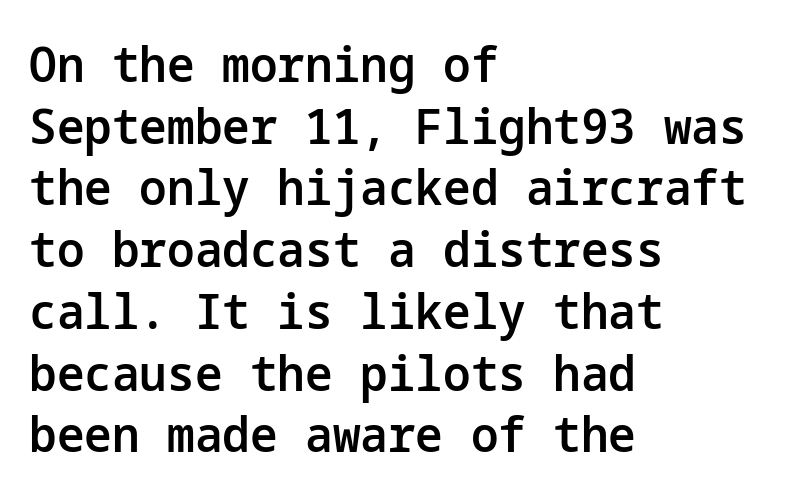
The image shows 49 px semibold sans-serif type, upright; set left-aligned, normal line spacing (1.26x), normal letter spacing, not underlined; low stroke contrast and a medium x-height.
